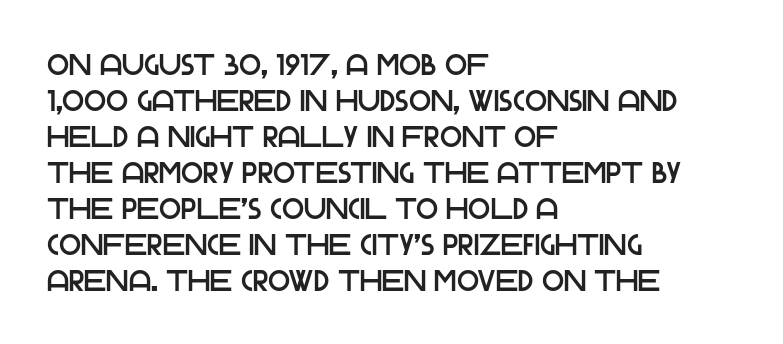
{"serif": "no", "italic": "no", "width": "normal", "stroke_contrast": "low", "x_height": "large", "monospaced": "no", "underline": "no", "align": "left", "line_spacing_ratio": 1.24, "letter_spacing": "normal", "letter_spacing_em": 0.0, "glyph_px": 29}
